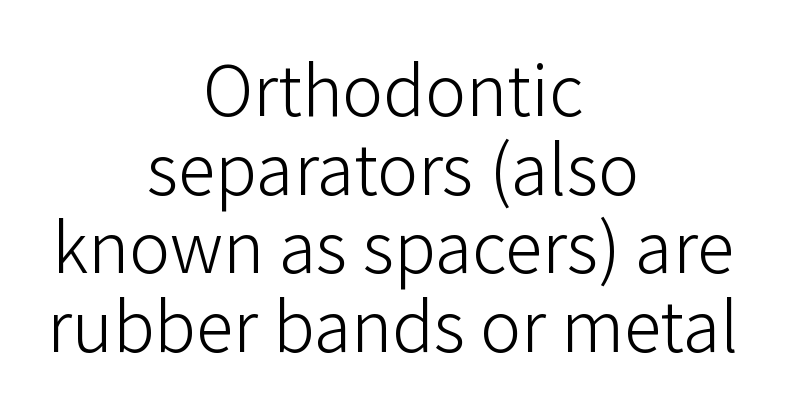
{"serif": "no", "italic": "no", "bold": "no", "weight": "light", "width": "normal", "stroke_contrast": "low", "x_height": "medium", "monospaced": "no", "underline": "no", "align": "center", "line_spacing": "tight", "line_spacing_ratio": 1.14, "letter_spacing": "normal", "letter_spacing_em": 0.0, "glyph_px": 69}
